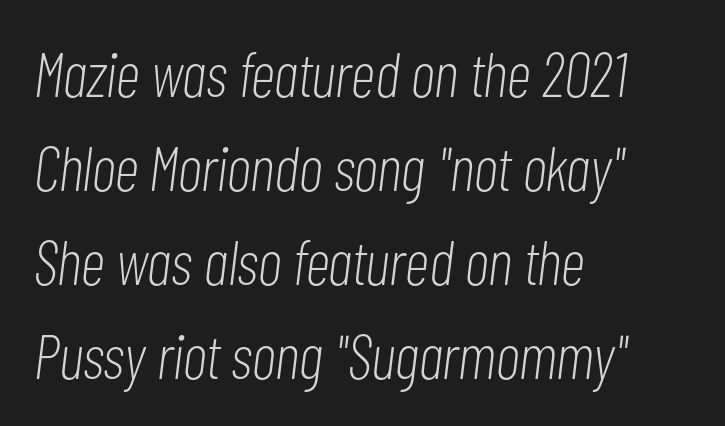
{"italic": "yes", "lean": "right", "slant_degrees": 7, "bold": "no", "weight": "light", "width": "condensed", "stroke_contrast": "low", "x_height": "medium", "monospaced": "no", "underline": "no", "align": "left", "line_spacing": "normal", "line_spacing_ratio": 1.49, "letter_spacing": "normal", "letter_spacing_em": 0.0, "glyph_px": 63}
